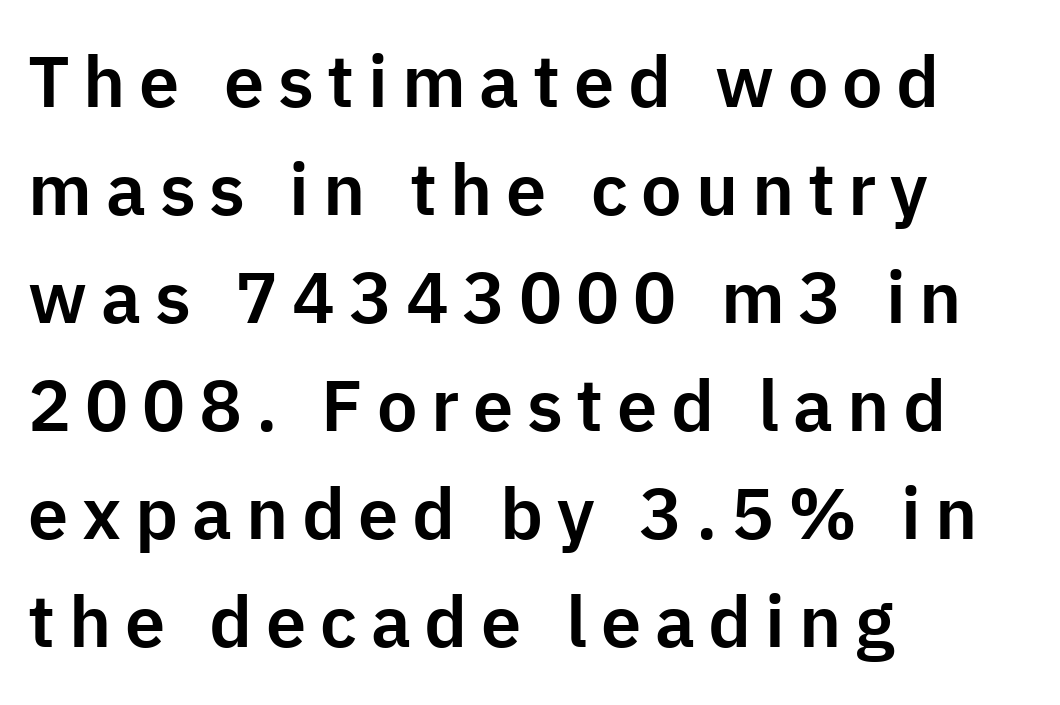
Check the space under the baseline: it is left empty. Regular leading. Line starts are locked; line ends wander. Nope, no serifs anywhere on these letters. The passage shown is typed in a proportional face where columns would drift.
